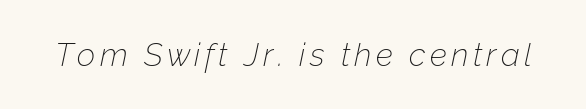
{"italic": "yes", "lean": "right", "slant_degrees": 12, "bold": "no", "weight": "thin", "width": "normal", "stroke_contrast": "low", "x_height": "medium", "monospaced": "no", "underline": "no", "glyph_px": 32}
